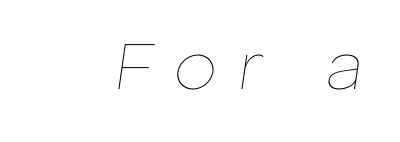
The lettering tilts uniformly, giving the passage an italic look. Do the characters align in a grid? No, the font is proportional. The gaps between neighbouring characters are conspicuously large. Descenders are the only things crossing below the line.
